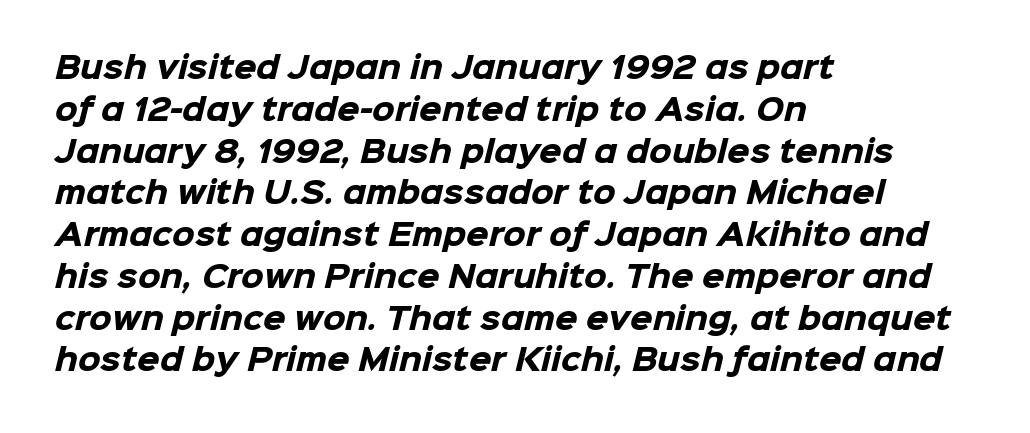
{"serif": "no", "bold": "yes", "weight": "heavy", "width": "normal", "stroke_contrast": "low", "x_height": "medium", "monospaced": "no", "underline": "no", "align": "left", "line_spacing": "normal", "line_spacing_ratio": 1.44, "letter_spacing": "normal", "letter_spacing_em": 0.0, "glyph_px": 29}
